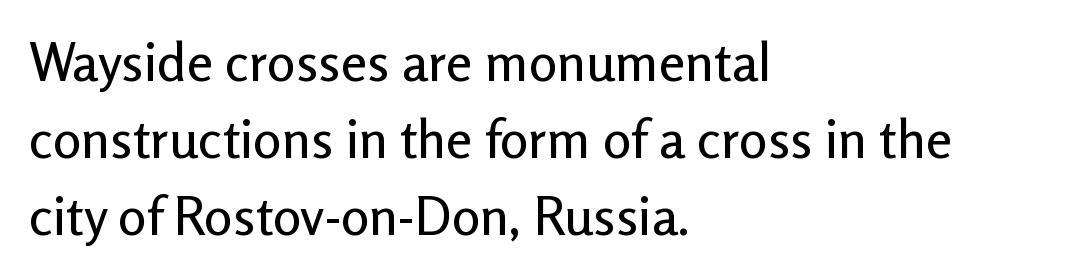
{"serif": "no", "italic": "no", "width": "normal", "stroke_contrast": "low", "x_height": "medium", "monospaced": "no", "underline": "no", "align": "left", "line_spacing": "normal", "line_spacing_ratio": 1.45, "letter_spacing": "normal", "letter_spacing_em": 0.0, "glyph_px": 53}
